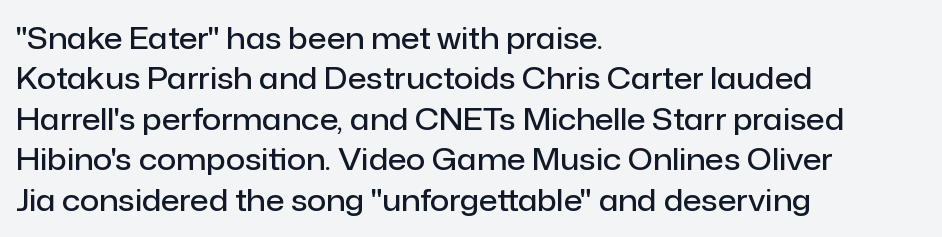
The typeface chosen for these lines omits serifs. Caption: multi-line text, flush left, ragged right. It's the straight-up-and-down kind of type. Observe the ordinary spacing: letters are neighbours, not strangers. Semibold letterforms, between regular and bold. Has an underline been added? It has not.
